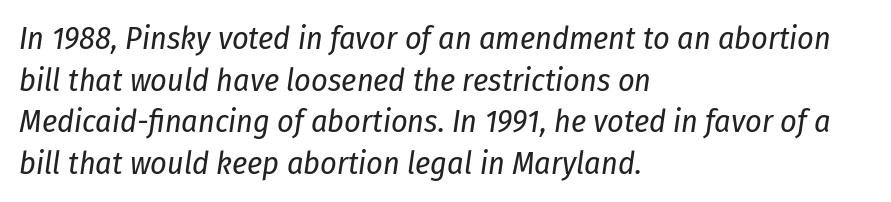
Q: Is the text bold? A: No.
Q: Is the text italic (slanted)? A: Yes, it leans right by about 8 degrees.
Q: Is the text underlined? A: No.
Q: How is the paragraph aligned? A: Left-aligned.
Q: Is the spacing between letters normal or unusually wide? A: Normal.
Q: Is the spacing between lines tight, normal or loose? A: Normal.
Q: Width (condensed, normal, or wide)? A: Condensed.
Q: Stroke contrast? A: Low.
Q: x-height? A: Medium.
Q: Monospaced? A: No.
